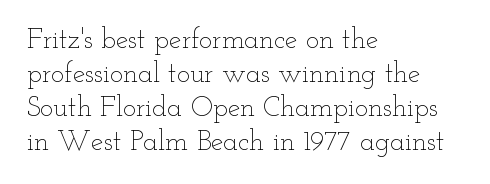
The image shows 28 px thin, wide type, upright; set left-aligned, line spacing 1.21x, normal letter spacing, not underlined; low stroke contrast and a small x-height.
